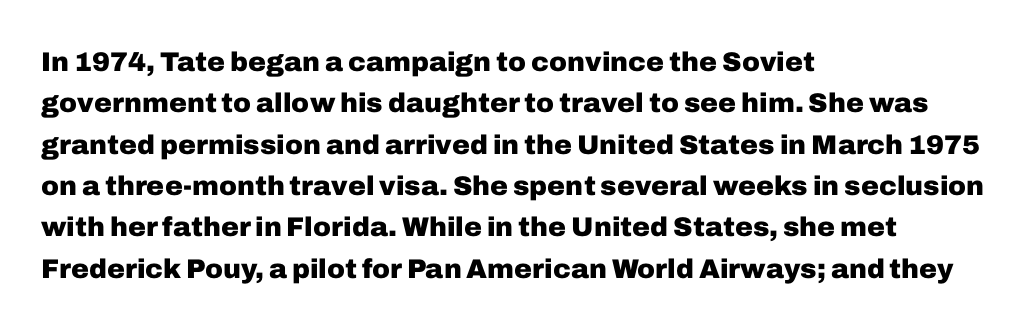
Q: Is the text bold? A: Yes.
Q: Is the text italic (slanted)? A: No, it is upright.
Q: Is the text underlined? A: No.
Q: How is the paragraph aligned? A: Left-aligned.
Q: Is the spacing between letters normal or unusually wide? A: Normal.
Q: Is the spacing between lines tight, normal or loose? A: Normal.
